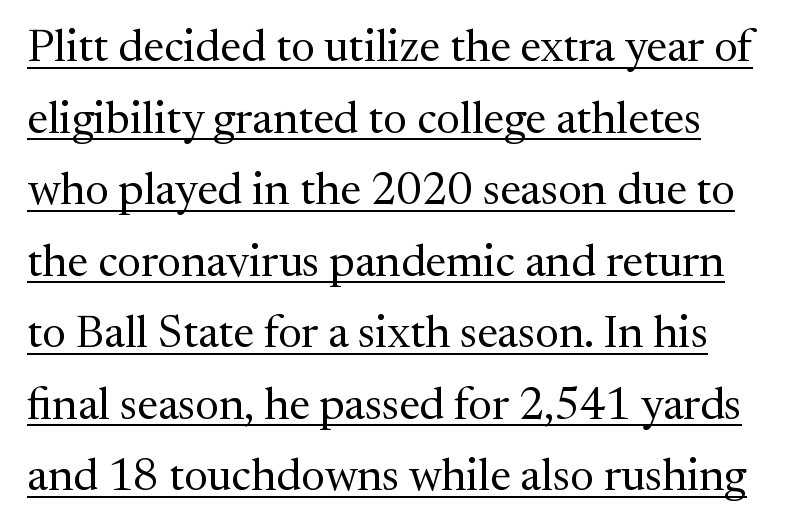
The image shows 45 px regular-weight serif type, upright; set normal line spacing (1.59x), normal letter spacing, underlined; medium stroke contrast and a medium x-height.
